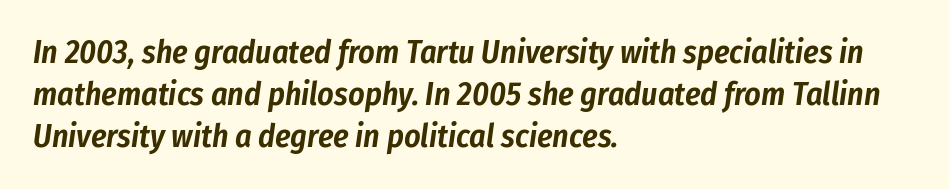
The image shows 32 px condensed type, italic (leaning right); set left-aligned, normal line spacing (1.31x), normal letter spacing, not underlined; low stroke contrast and a medium x-height.
